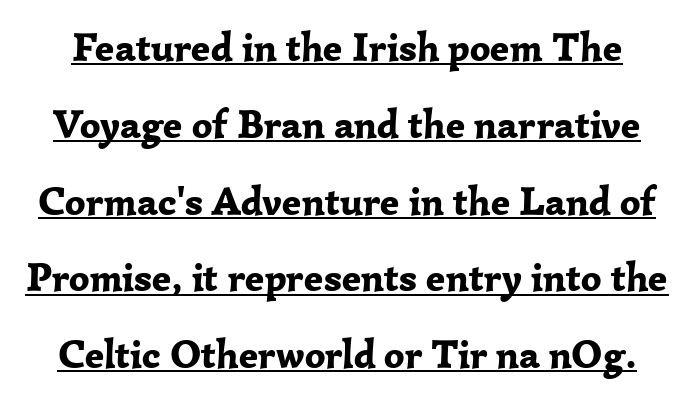
{"serif": "yes", "italic": "no", "bold": "yes", "weight": "bold", "width": "normal", "stroke_contrast": "low", "x_height": "medium", "monospaced": "no", "underline": "yes", "line_spacing": "loose", "line_spacing_ratio": 1.92, "letter_spacing": "normal", "letter_spacing_em": 0.0, "glyph_px": 40}
